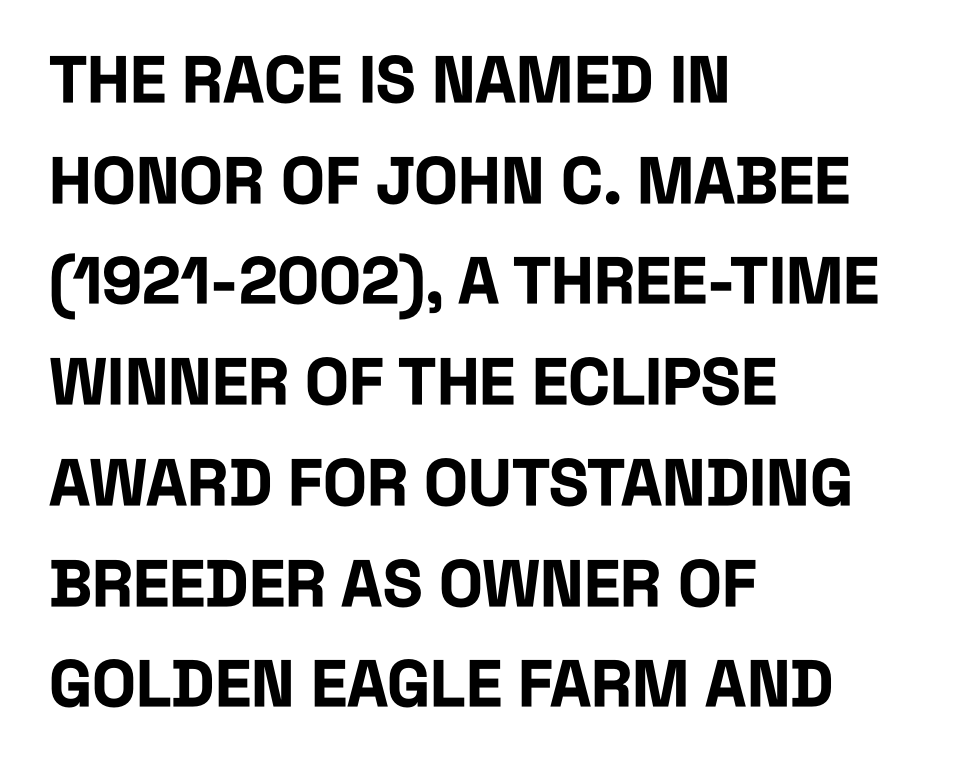
Note the varied advance widths — an 'i' is clearly narrower than an 'm'. This rendering employs a face without finishing strokes, i.e., a sans-serif. There is no visible air inserted between adjacent glyphs. These lines carry a lot of weight — the face is fully bold. No italicization has been applied; the sample stays upright.
